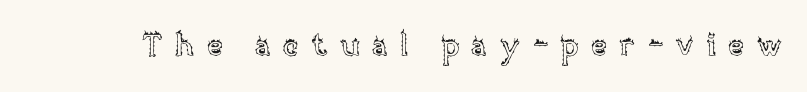
The image shows 30 px text type, upright; set unusually wide letter spacing (+0.42 em), not underlined; a large x-height.
